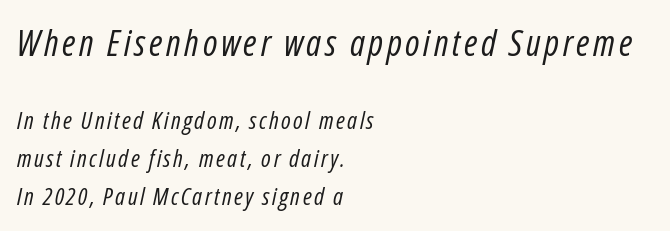
The image shows 36 px regular-weight, condensed type, italic (leaning right); set left-aligned, normal line spacing (1.59x), not underlined; the first (top) block is 1.5x larger; low stroke contrast and a medium x-height.
